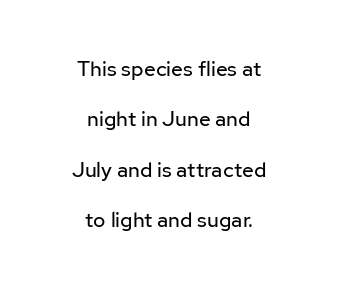
{"italic": "no", "bold": "no", "underline": "no", "align": "center", "line_spacing": "loose", "line_spacing_ratio": 2.4, "letter_spacing": "normal", "letter_spacing_em": 0.0, "glyph_px": 21}
